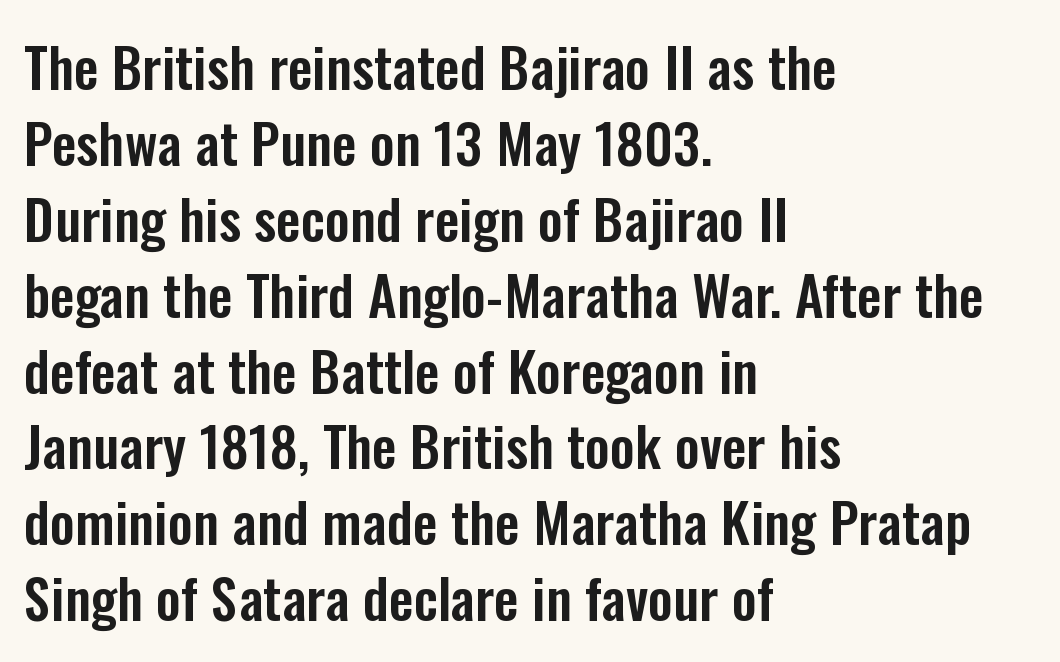
The lettering holds an erect, upright posture throughout. Letterform terminals end flat and unadorned throughout the passage. Letters rest on an invisible, unmarked baseline. Leading: standard.
